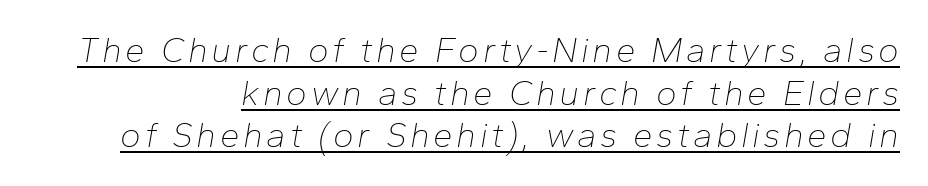
{"italic": "yes", "lean": "right", "slant_degrees": 10, "bold": "no", "weight": "thin", "width": "normal", "stroke_contrast": "low", "x_height": "medium", "monospaced": "no", "underline": "yes", "line_spacing_ratio": 1.22, "glyph_px": 35}
